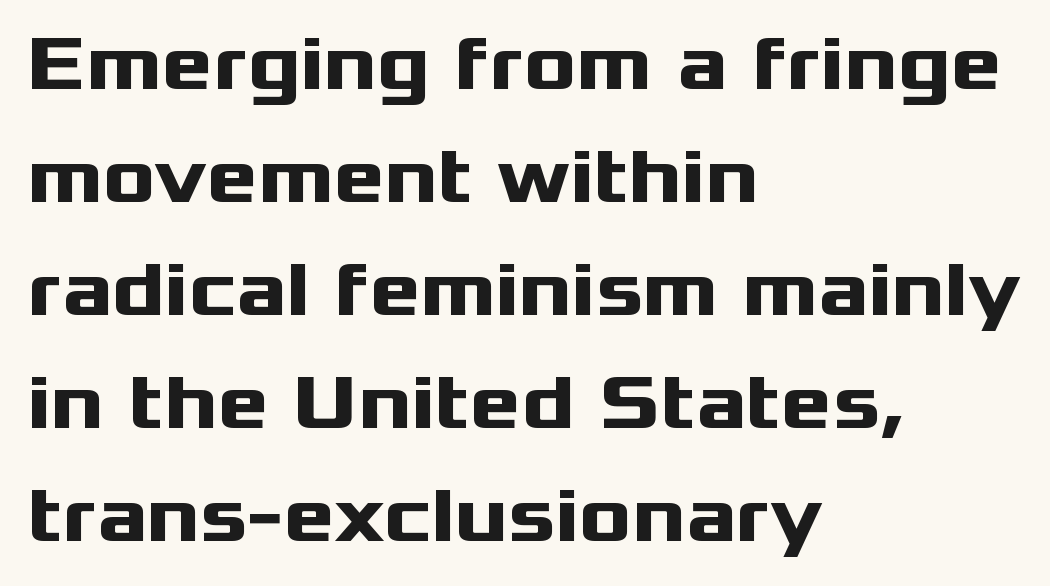
{"serif": "no", "italic": "no", "bold": "yes", "weight": "heavy", "width": "wide", "stroke_contrast": "medium", "x_height": "medium", "monospaced": "no", "underline": "no", "align": "left", "line_spacing": "normal", "line_spacing_ratio": 1.45, "letter_spacing": "normal", "letter_spacing_em": 0.0, "glyph_px": 78}
